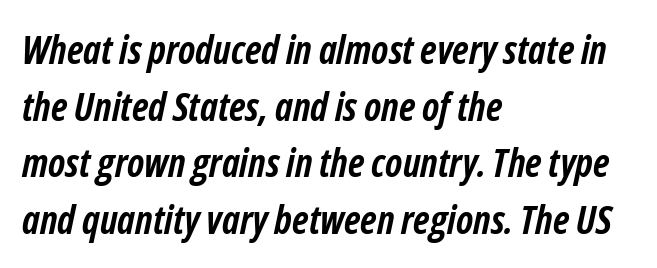
{"italic": "yes", "lean": "right", "slant_degrees": 12, "bold": "yes", "weight": "semibold", "width": "condensed", "stroke_contrast": "low", "x_height": "medium", "monospaced": "no", "underline": "no", "align": "left", "line_spacing": "normal", "line_spacing_ratio": 1.45, "letter_spacing": "normal", "letter_spacing_em": 0.0, "glyph_px": 39}
